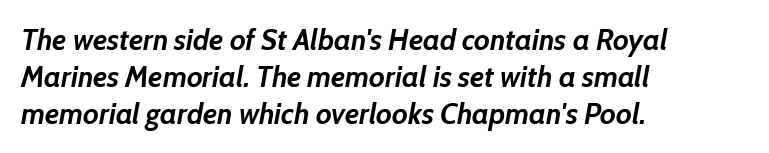
Tracking value appears to be zero — textbook default spacing. Compared with a centered layout, this one pins lines to the left instead. The font is running at its bold setting. Type without underlining.
